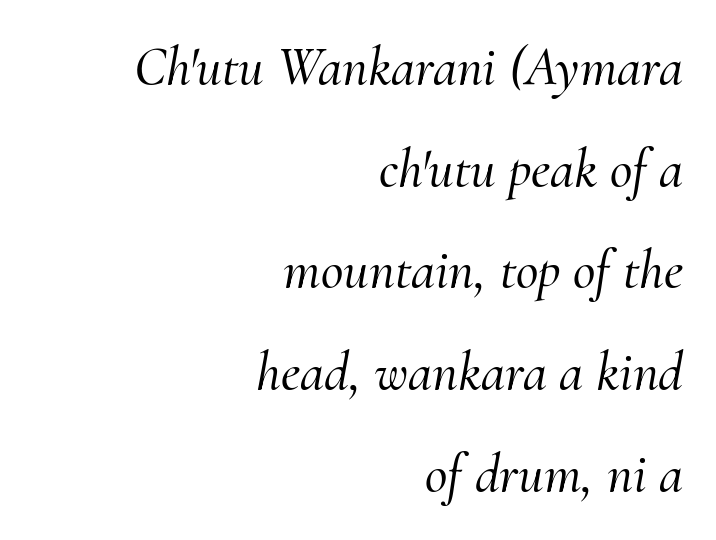
Q: Is the text italic (slanted)? A: Yes, it leans right by about 10 degrees.
Q: Is the typeface a serif or a sans-serif typeface? A: Serif.
Q: Is the text underlined? A: No.
Q: How is the paragraph aligned? A: Right-aligned.
Q: Is the spacing between letters normal or unusually wide? A: Normal.
Q: Width (condensed, normal, or wide)? A: Normal.
Q: Stroke contrast? A: Medium.
Q: x-height? A: Small.
Q: Monospaced? A: No.
